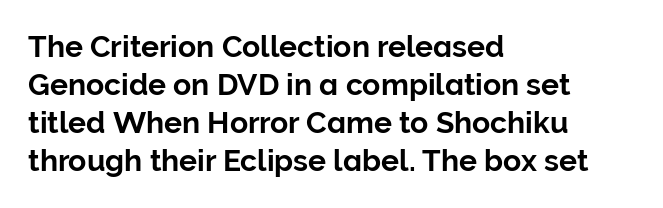
Is the letter spacing exaggerated? No — it looks like the ordinary default. The text block is weighted toward the left margin, trailing off unevenly rightward. Check where the strokes stop: nothing finishes them off — pure sans. If you drew a line through each stem, it would be perfectly vertical. Here the designer chose a conventional face with non-uniform glyph widths. Descenders are the only things crossing below the line.
